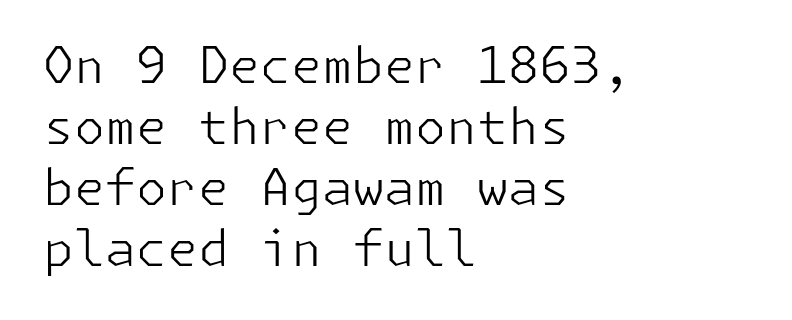
The image shows 50 px light sans-serif type, upright; set left-aligned, line spacing 1.22x, normal letter spacing, not underlined; low stroke contrast and a medium x-height.
